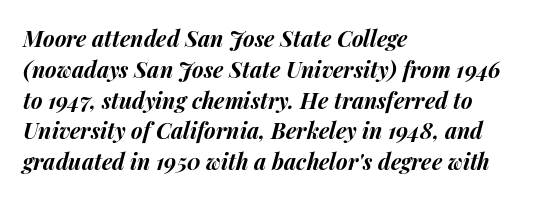
The image shows 22 px bold type, italic (leaning right); set left-aligned, normal line spacing (1.4x), normal letter spacing, not underlined.
